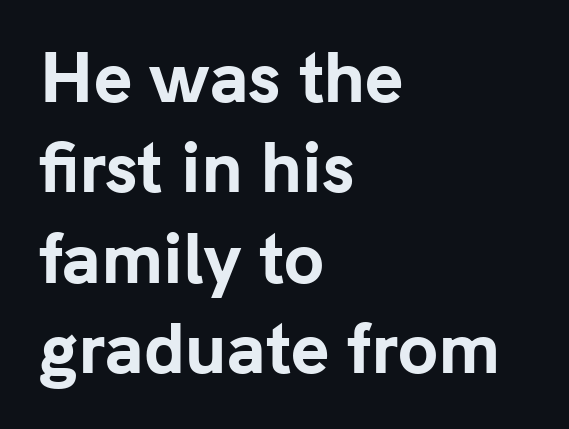
{"serif": "no", "italic": "no", "bold": "yes", "weight": "bold", "width": "normal", "stroke_contrast": "low", "x_height": "medium", "monospaced": "no", "underline": "no", "align": "left", "line_spacing": "normal", "line_spacing_ratio": 1.39, "letter_spacing": "normal", "letter_spacing_em": 0.0, "glyph_px": 65}
